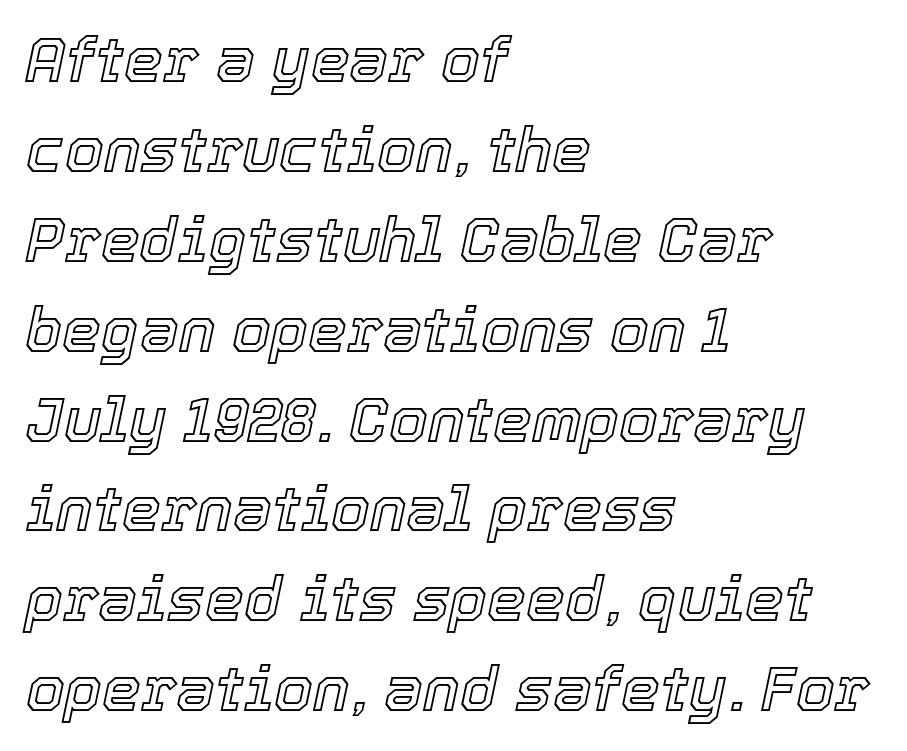
The lettering tilts uniformly, giving the passage an italic look. Think of a printed novel: that variable character pitch is what you see here. Just letters on the line, the space beneath them empty. What's the leading like? Ordinary, nothing unusual. You could call the tracking neutral — neither tight nor loose. Every row of glyphs begins at an identical x-position on the left.
